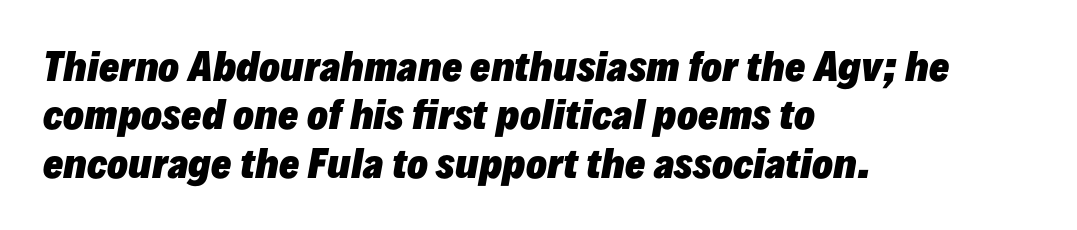
{"italic": "yes", "lean": "right", "slant_degrees": 10, "bold": "yes", "weight": "heavy", "width": "normal", "stroke_contrast": "low", "x_height": "medium", "monospaced": "no", "underline": "no", "align": "left", "line_spacing": "normal", "line_spacing_ratio": 1.27, "letter_spacing": "normal", "letter_spacing_em": 0.0, "glyph_px": 38}
